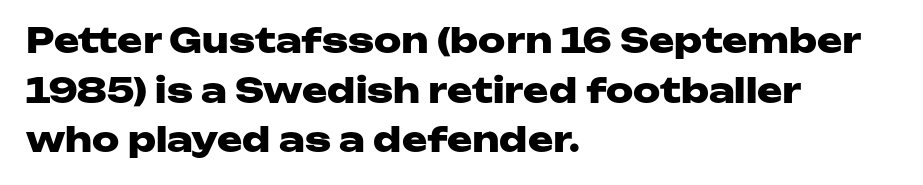
Q: Is the text bold? A: Yes.
Q: Is the text italic (slanted)? A: No, it is upright.
Q: Is the typeface a serif or a sans-serif typeface? A: Sans-serif.
Q: Is the text underlined? A: No.
Q: How is the paragraph aligned? A: Left-aligned.
Q: Is the spacing between letters normal or unusually wide? A: Normal.
Q: Is the spacing between lines tight, normal or loose? A: Normal.
Q: Width (condensed, normal, or wide)? A: Wide.
Q: Stroke contrast? A: Low.
Q: x-height? A: Medium.
Q: Monospaced? A: No.
